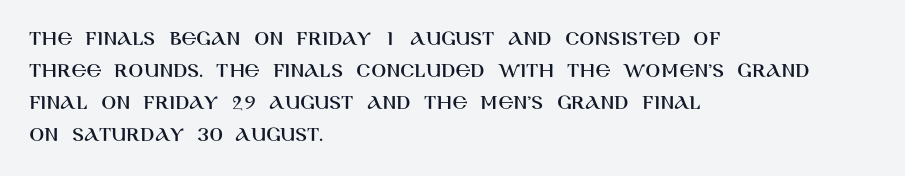
The image shows 22 px text type, upright; set left-aligned, normal line spacing (1.46x), normal letter spacing, not underlined.
